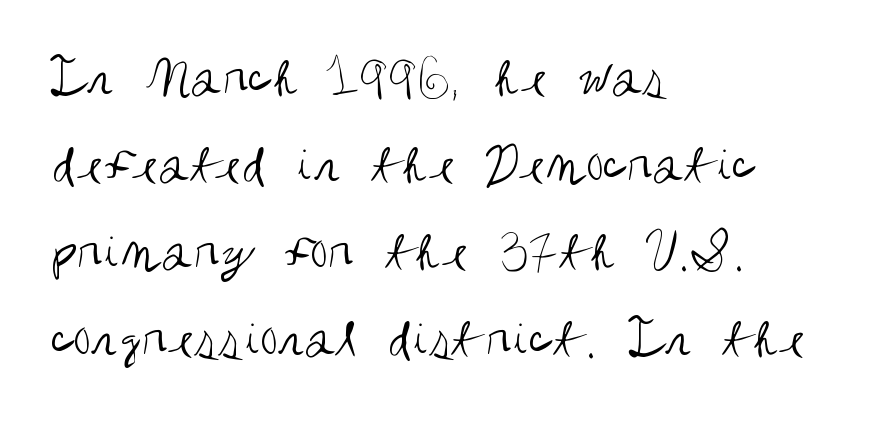
The image shows 58 px regular-weight, condensed sans-serif type; set left-aligned, normal line spacing (1.5x), normal letter spacing, not underlined; medium stroke contrast and a large x-height.
